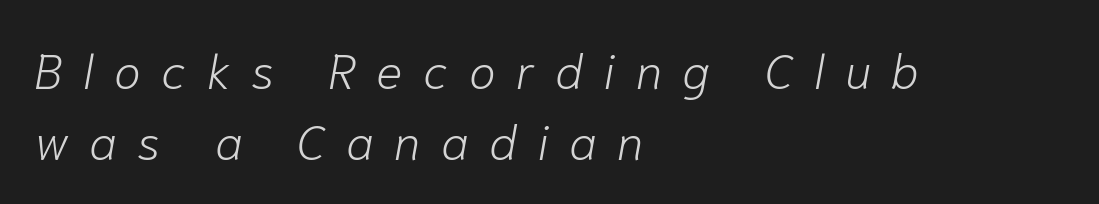
Q: Is the text bold? A: No.
Q: Is the text italic (slanted)? A: Yes, it leans right by about 10 degrees.
Q: Is the text underlined? A: No.
Q: How is the paragraph aligned? A: Left-aligned.
Q: Is the spacing between letters normal or unusually wide? A: Unusually wide.
Q: Is the spacing between lines tight, normal or loose? A: Normal.
Q: Width (condensed, normal, or wide)? A: Normal.
Q: Stroke contrast? A: Low.
Q: x-height? A: Medium.
Q: Monospaced? A: No.
